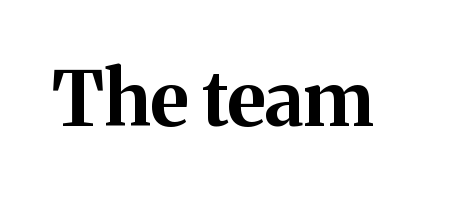
{"serif": "yes", "italic": "no", "bold": "yes", "weight": "bold", "width": "normal", "stroke_contrast": "medium", "x_height": "medium", "monospaced": "no", "underline": "no", "letter_spacing": "normal", "letter_spacing_em": 0.0, "glyph_px": 75}
